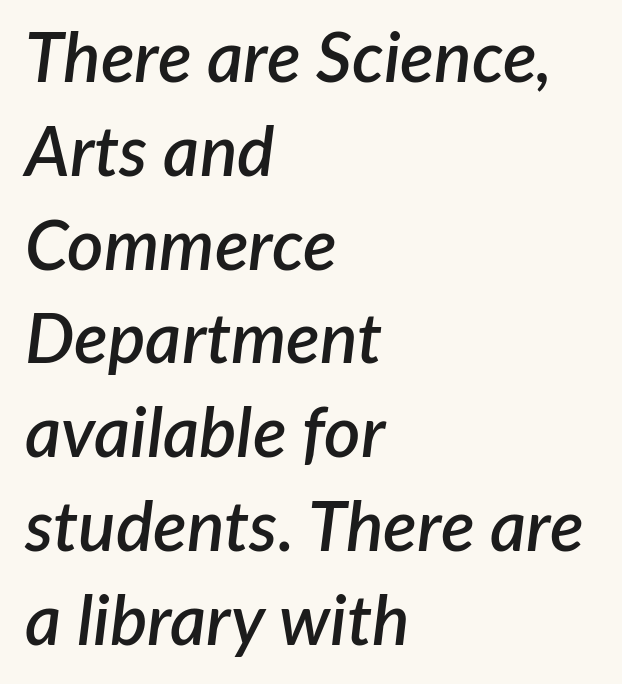
{"italic": "yes", "lean": "right", "slant_degrees": 7, "bold": "semi", "weight": "semibold", "width": "normal", "stroke_contrast": "low", "x_height": "medium", "monospaced": "no", "underline": "no", "align": "left", "line_spacing": "normal", "line_spacing_ratio": 1.34, "letter_spacing": "normal", "letter_spacing_em": 0.0, "glyph_px": 70}
